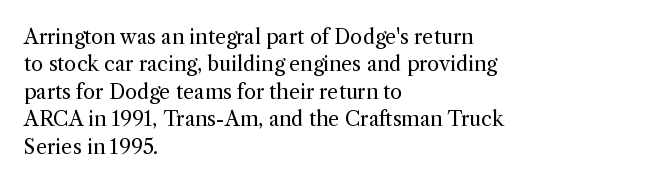
The image shows 20 px text type, upright; set left-aligned, normal line spacing (1.37x), normal letter spacing, not underlined.
